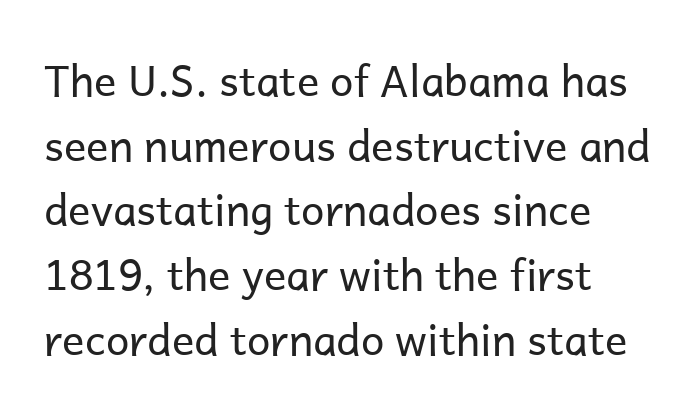
Q: Is the text bold? A: No.
Q: Is the text italic (slanted)? A: No, it is upright.
Q: Is the typeface a serif or a sans-serif typeface? A: Sans-serif.
Q: Is the text underlined? A: No.
Q: How is the paragraph aligned? A: Left-aligned.
Q: Is the spacing between letters normal or unusually wide? A: Normal.
Q: Is the spacing between lines tight, normal or loose? A: Normal.
Q: Width (condensed, normal, or wide)? A: Normal.
Q: Stroke contrast? A: Low.
Q: x-height? A: Medium.
Q: Monospaced? A: No.
